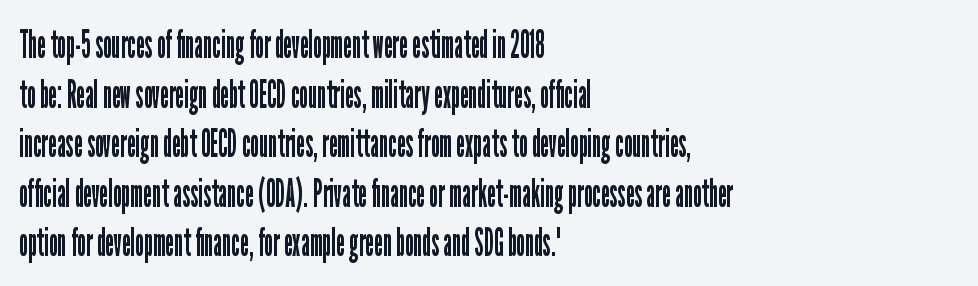
The letterforms sit at book weight or below. One-word summary of the alignment: left. In terms of posture, this sample is upright. Letter spacing: default. Only glyphs here, with clear space below each row. Type style note: lacks serifs.
